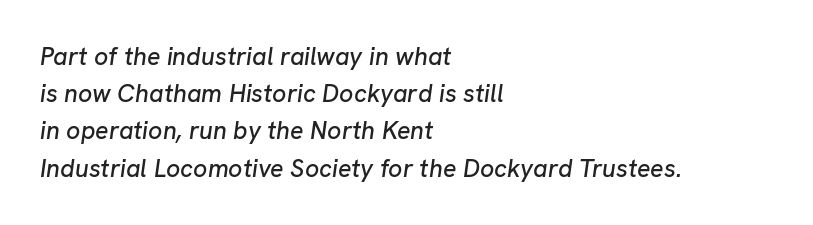
The image shows 25 px text type, italic (leaning right); set left-aligned, normal line spacing (1.49x), normal letter spacing, not underlined.
